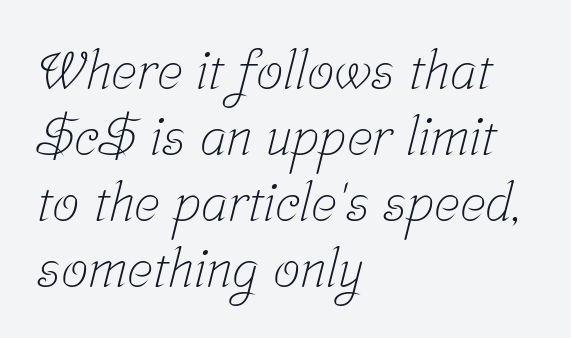
The image shows 54 px light, condensed serif type; set left-aligned, line spacing 1.22x, normal letter spacing, not underlined; low stroke contrast and a medium x-height.
